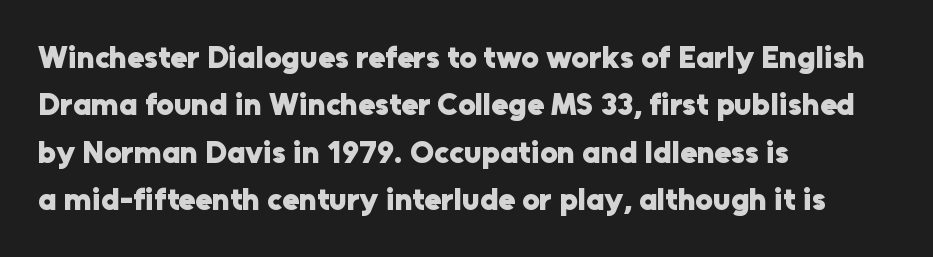
Q: Is the text bold? A: Yes.
Q: Is the text italic (slanted)? A: No, it is upright.
Q: Is the typeface a serif or a sans-serif typeface? A: Sans-serif.
Q: Is the text underlined? A: No.
Q: How is the paragraph aligned? A: Left-aligned.
Q: Is the spacing between letters normal or unusually wide? A: Normal.
Q: Is the spacing between lines tight, normal or loose? A: Normal.
Q: Width (condensed, normal, or wide)? A: Normal.
Q: Stroke contrast? A: Low.
Q: x-height? A: Medium.
Q: Monospaced? A: No.
